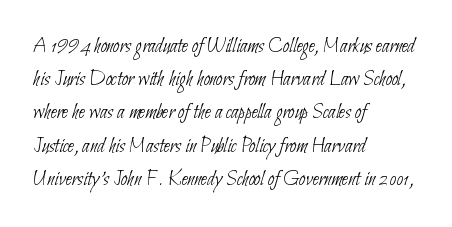
Q: Is the text bold? A: No.
Q: Is the text underlined? A: No.
Q: How is the paragraph aligned? A: Left-aligned.
Q: Is the spacing between letters normal or unusually wide? A: Normal.
Q: Is the spacing between lines tight, normal or loose? A: Normal.
